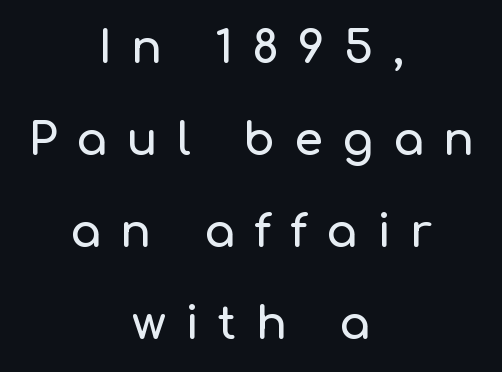
If you measured baseline to baseline, you'd find a long distance. What kind of face is this? One without serifs — a sans. Anything drawn beneath the words? Only blank space. Leftover space on each line is divided equally before and after the words. Looks like regular typesetting: each glyph gets only the width it needs. Does extra space separate the letters? Yes, quite a lot of it.
